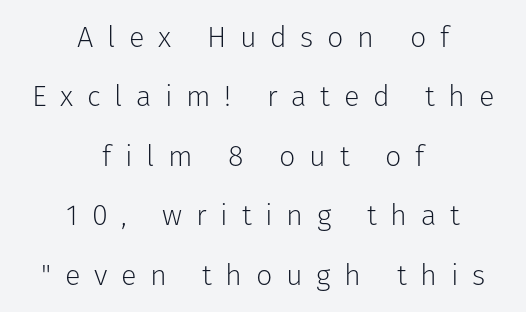
Q: Is the text bold? A: No.
Q: Is the text italic (slanted)? A: No, it is upright.
Q: Is the typeface a serif or a sans-serif typeface? A: Sans-serif.
Q: Is the text underlined? A: No.
Q: How is the paragraph aligned? A: Centered.
Q: Is the spacing between letters normal or unusually wide? A: Unusually wide.
Q: Is the spacing between lines tight, normal or loose? A: Loose.
Q: Width (condensed, normal, or wide)? A: Normal.
Q: Stroke contrast? A: Low.
Q: x-height? A: Medium.
Q: Monospaced? A: No.
